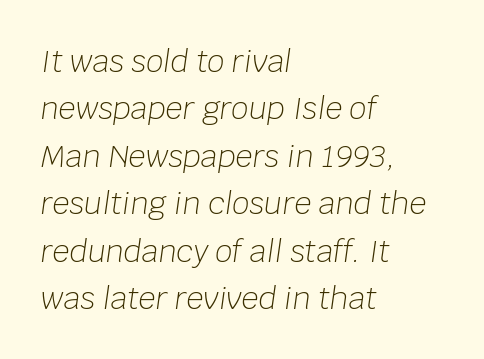
The image shows 30 px light type, italic (leaning right); set left-aligned, normal line spacing (1.58x), normal letter spacing, not underlined; low stroke contrast and a large x-height.
